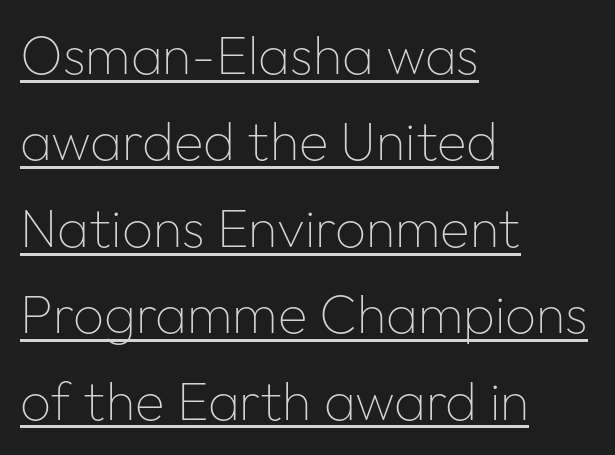
The image shows 54 px thin sans-serif type, upright; set left-aligned, normal line spacing (1.6x), normal letter spacing, underlined; low stroke contrast and a medium x-height.
